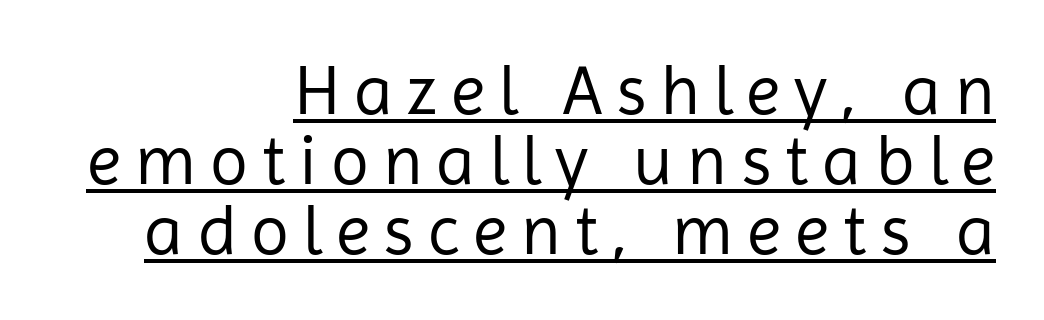
Somebody hit Ctrl+U on this one — the words are underlined. Letters have the restrained weight of plain body copy at most. Type style note: lacks serifs. Between one letter and the next there's a generous, obvious gap. This rendering uses right alignment, leaving the left contour irregular. The specimen reads as upright at a glance.
